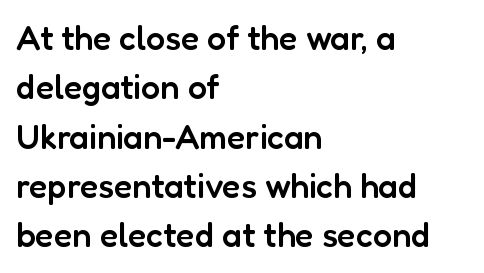
The image shows 34 px semibold sans-serif type, upright; set left-aligned, normal line spacing (1.45x), normal letter spacing, not underlined; low stroke contrast and a medium x-height.
